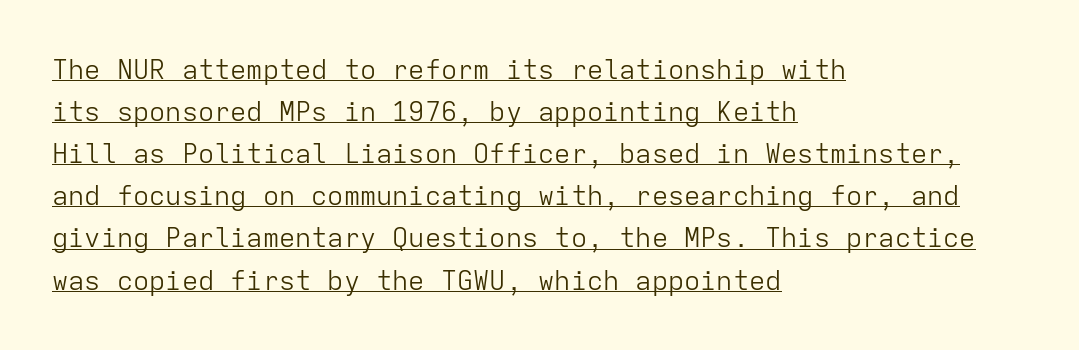
The image shows 27 px text type, upright; set left-aligned, normal line spacing (1.56x), normal letter spacing, underlined.
